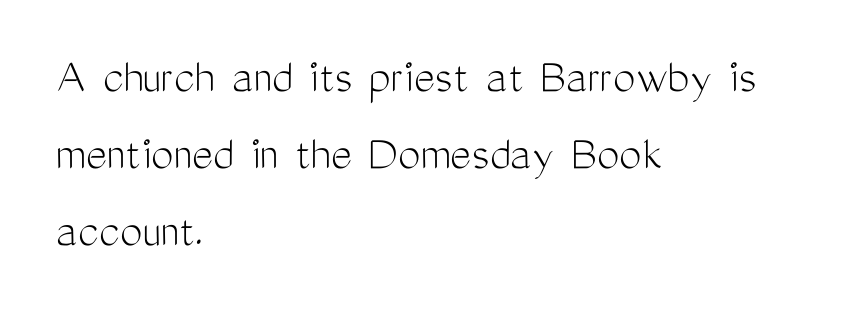
Q: Is the text bold? A: No.
Q: Is the text italic (slanted)? A: No, it is upright.
Q: Is the typeface a serif or a sans-serif typeface? A: Sans-serif.
Q: Is the text underlined? A: No.
Q: How is the paragraph aligned? A: Left-aligned.
Q: Is the spacing between letters normal or unusually wide? A: Normal.
Q: Is the spacing between lines tight, normal or loose? A: Normal.
Q: Width (condensed, normal, or wide)? A: Condensed.
Q: Stroke contrast? A: Medium.
Q: x-height? A: Medium.
Q: Monospaced? A: No.
